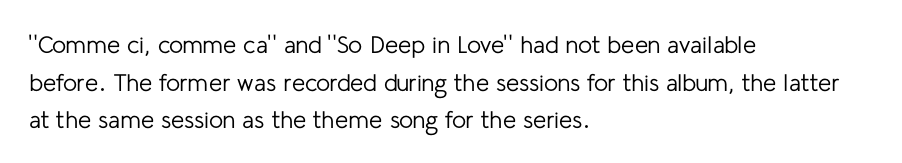
{"italic": "no", "bold": "no", "underline": "no", "align": "left", "line_spacing": "normal", "line_spacing_ratio": 1.57, "letter_spacing": "normal", "letter_spacing_em": 0.0, "glyph_px": 24}
